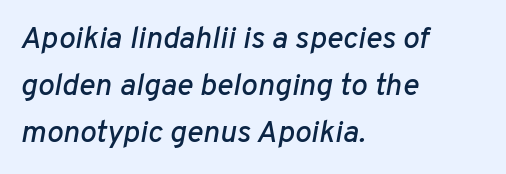
The image shows 31 px text type, italic (leaning right); set left-aligned, normal line spacing (1.51x), normal letter spacing, not underlined; low stroke contrast and a medium x-height.
